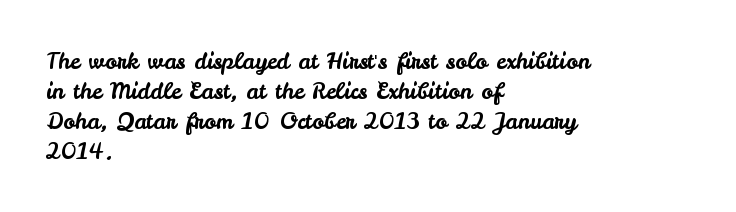
Q: Is the text italic (slanted)? A: Yes.
Q: Is the text underlined? A: No.
Q: How is the paragraph aligned? A: Left-aligned.
Q: Is the spacing between letters normal or unusually wide? A: Normal.
Q: Is the spacing between lines tight, normal or loose? A: Normal.
